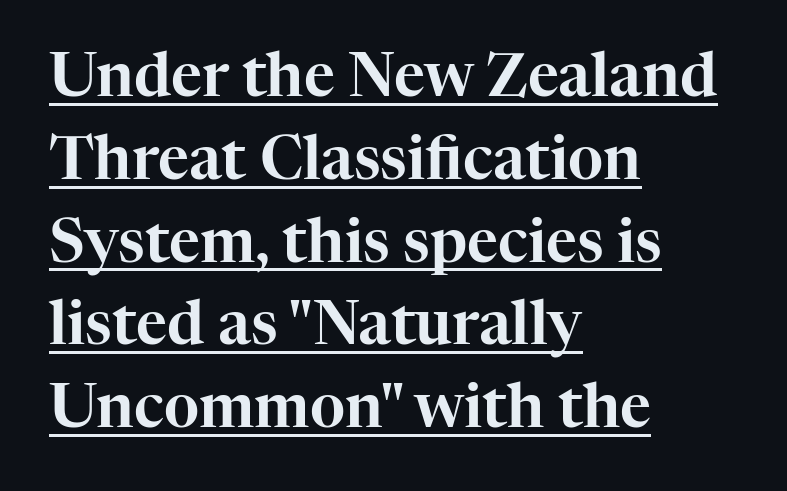
Q: Is the text italic (slanted)? A: No, it is upright.
Q: Is the typeface a serif or a sans-serif typeface? A: Serif.
Q: Is the text underlined? A: Yes.
Q: How is the paragraph aligned? A: Left-aligned.
Q: Is the spacing between letters normal or unusually wide? A: Normal.
Q: Is the spacing between lines tight, normal or loose? A: Normal.
Q: Width (condensed, normal, or wide)? A: Normal.
Q: Stroke contrast? A: High.
Q: x-height? A: Medium.
Q: Monospaced? A: No.
